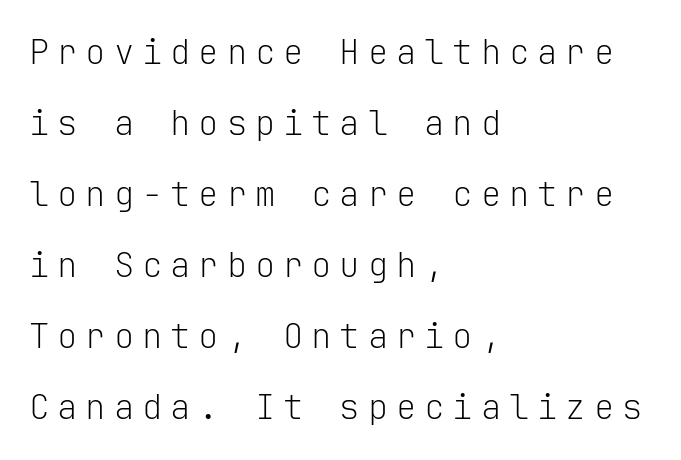
Q: Is the text bold? A: No.
Q: Is the text italic (slanted)? A: No, it is upright.
Q: Is the typeface a serif or a sans-serif typeface? A: Sans-serif.
Q: Is the text underlined? A: No.
Q: How is the paragraph aligned? A: Left-aligned.
Q: Is the spacing between letters normal or unusually wide? A: Unusually wide.
Q: Is the spacing between lines tight, normal or loose? A: Loose.
Q: Width (condensed, normal, or wide)? A: Normal.
Q: Stroke contrast? A: Low.
Q: x-height? A: Medium.
Q: Monospaced? A: Yes.
